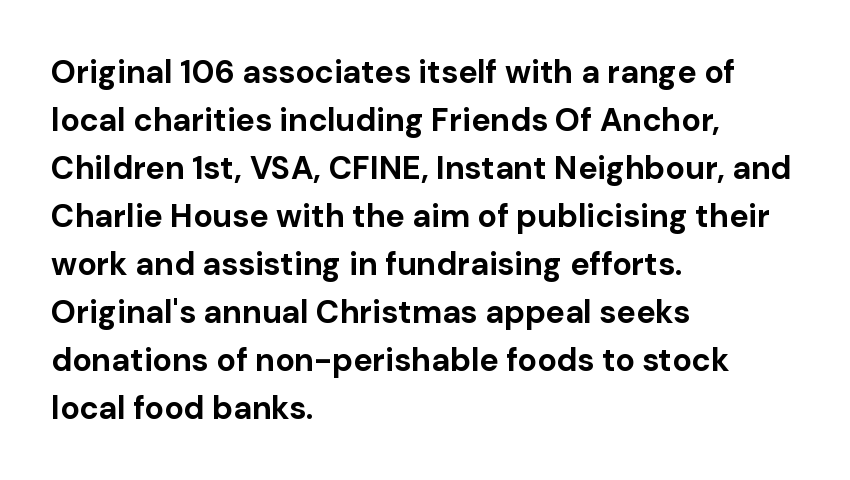
{"serif": "no", "italic": "no", "bold": "yes", "weight": "bold", "width": "normal", "stroke_contrast": "low", "x_height": "medium", "monospaced": "no", "underline": "no", "align": "left", "line_spacing": "normal", "line_spacing_ratio": 1.5, "letter_spacing": "normal", "letter_spacing_em": 0.0, "glyph_px": 32}
